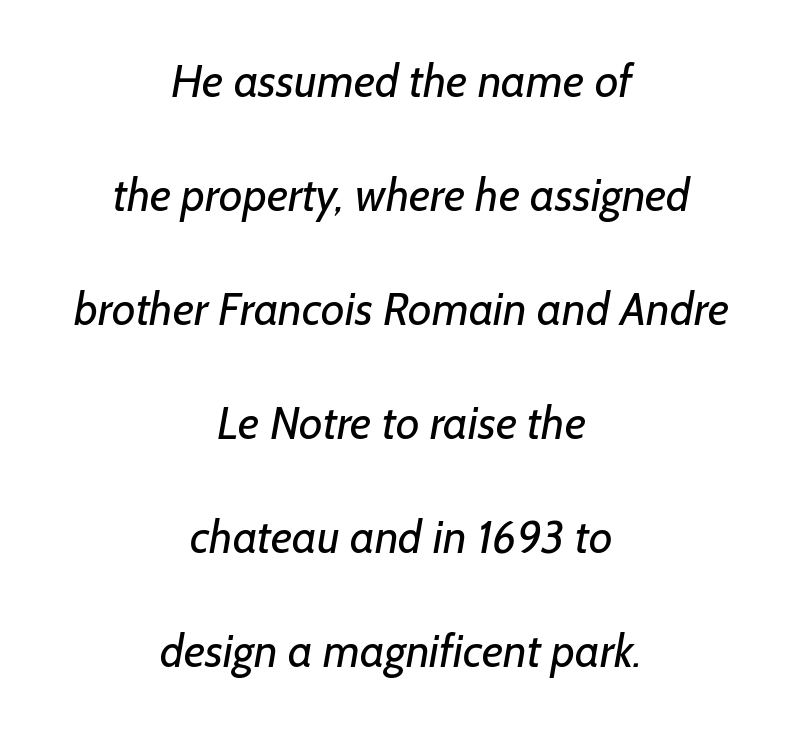
{"serif": "no", "bold": "no", "weight": "regular", "width": "normal", "stroke_contrast": "low", "x_height": "medium", "monospaced": "no", "underline": "no", "align": "center", "line_spacing": "loose", "line_spacing_ratio": 2.48, "letter_spacing": "normal", "letter_spacing_em": 0.0, "glyph_px": 46}
